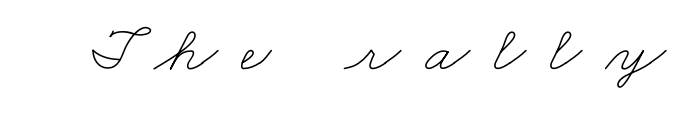
The image shows 66 px thin, wide type; set unusually wide letter spacing (+0.35 em), not underlined; low stroke contrast and a small x-height.
